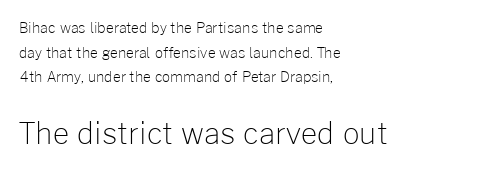
The image shows 29 px light sans-serif type, upright; set left-aligned, line spacing 1.76x, normal letter spacing, not underlined; the second (bottom) block is 2.07x larger; low stroke contrast and a medium x-height.
